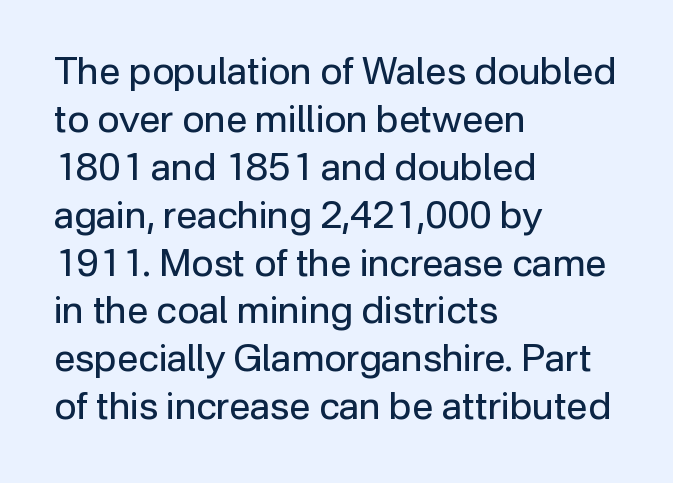
The image shows 38 px regular-weight sans-serif type, upright; set left-aligned, normal line spacing (1.26x), normal letter spacing, not underlined; low stroke contrast and a medium x-height.
